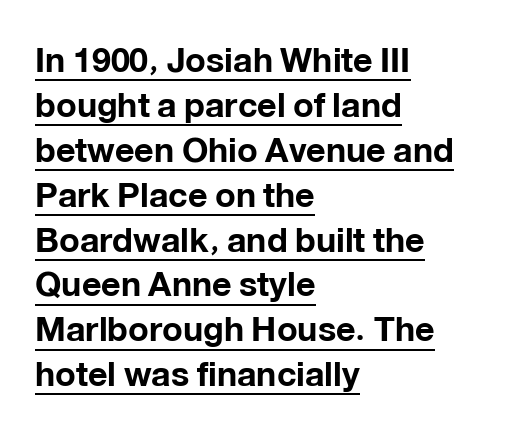
The image shows 34 px bold sans-serif type, upright; set left-aligned, normal line spacing (1.32x), normal letter spacing, underlined; low stroke contrast and a medium x-height.
